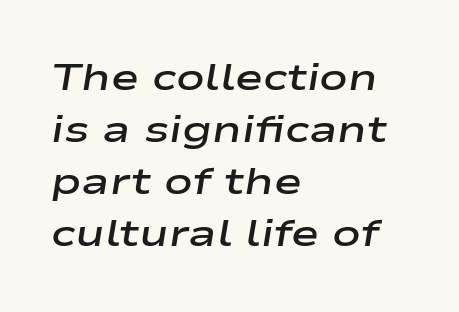
{"italic": "yes", "lean": "right", "slant_degrees": 9, "bold": "semi", "weight": "semibold", "width": "wide", "stroke_contrast": "low", "x_height": "medium", "monospaced": "no", "underline": "no", "align": "left", "line_spacing": "normal", "line_spacing_ratio": 1.37, "letter_spacing": "normal", "letter_spacing_em": 0.0, "glyph_px": 38}
